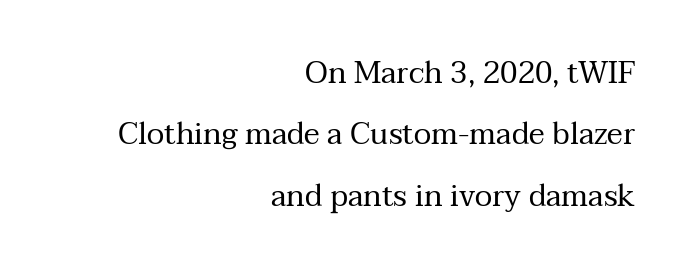
The image shows 30 px regular-weight serif type, upright; set right-aligned, loose line spacing (2.05x), normal letter spacing, not underlined; medium stroke contrast and a medium x-height.
